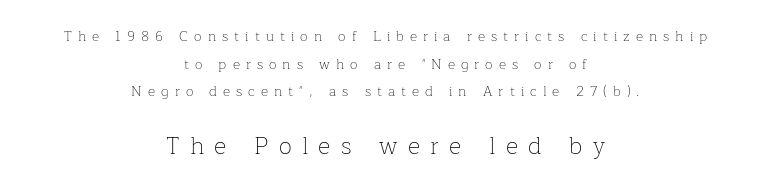
Character size in the trailing block exceeds that of the leading block. The glyphs are unaccompanied by any horizontal stroke below them. A light-to-regular cut is what we see here. Style check: upright. Is the letter spacing exaggerated? Yes — the characters are pushed far apart.
